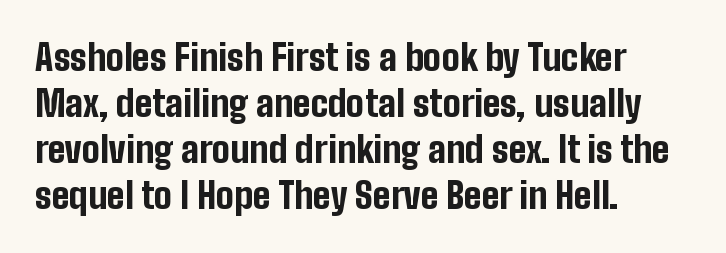
The passage shown is emphatically bold. The baseline area is clear. Regarding serifs, this sample does without them. The vertical gap from one line to the next is medium. Glyph-to-glyph distance matches everyday printed text.
